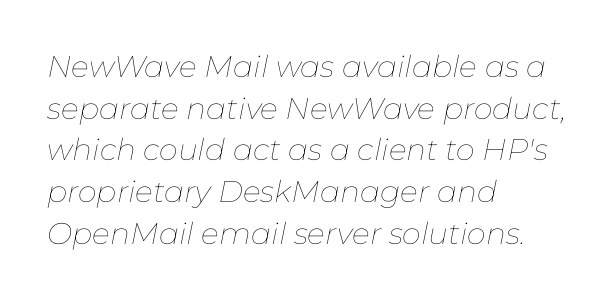
{"italic": "yes", "lean": "right", "slant_degrees": 11, "bold": "no", "weight": "thin", "width": "normal", "stroke_contrast": "low", "x_height": "medium", "monospaced": "no", "underline": "no", "align": "left", "line_spacing": "normal", "line_spacing_ratio": 1.39, "letter_spacing": "normal", "letter_spacing_em": 0.0, "glyph_px": 30}
